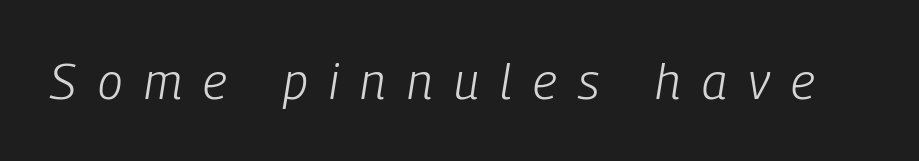
The image shows 50 px light, condensed type, italic (leaning right); set unusually wide letter spacing (+0.43 em), not underlined; low stroke contrast and a medium x-height.
